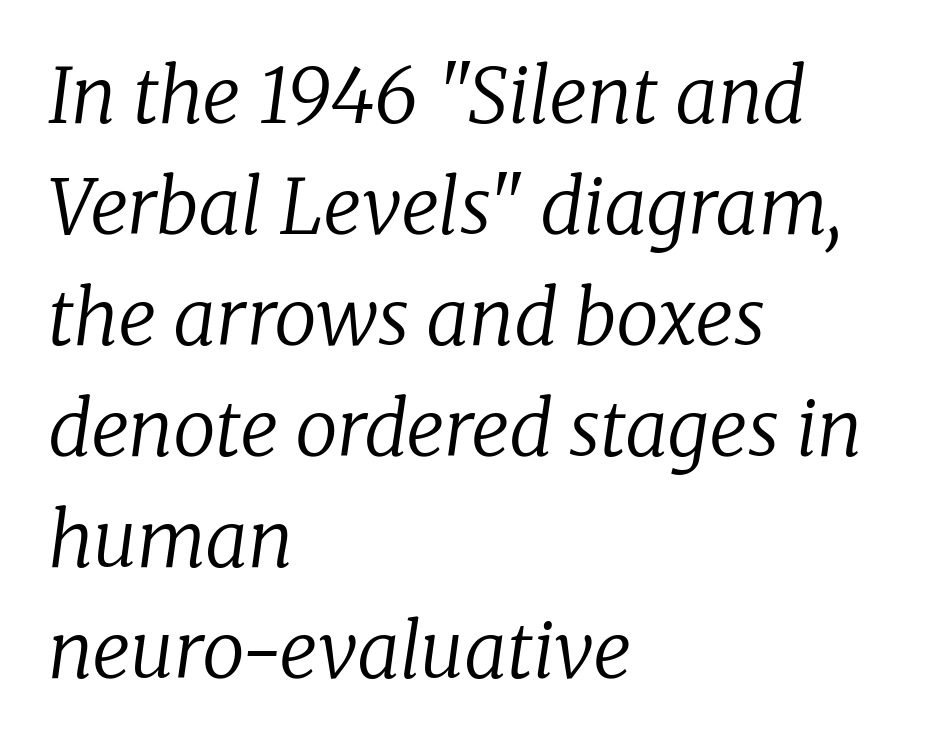
Q: Is the text bold? A: No.
Q: Is the text italic (slanted)? A: Yes, it leans right by about 8 degrees.
Q: Is the typeface a serif or a sans-serif typeface? A: Serif.
Q: Is the text underlined? A: No.
Q: How is the paragraph aligned? A: Left-aligned.
Q: Is the spacing between letters normal or unusually wide? A: Normal.
Q: Is the spacing between lines tight, normal or loose? A: Normal.
Q: Width (condensed, normal, or wide)? A: Normal.
Q: Stroke contrast? A: Low.
Q: x-height? A: Medium.
Q: Monospaced? A: No.
